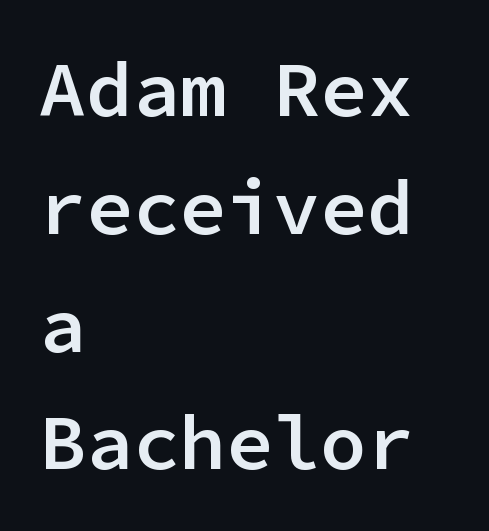
The image shows 78 px semibold sans-serif type, upright, monospaced; set left-aligned, normal line spacing (1.51x), normal letter spacing, not underlined; low stroke contrast and a medium x-height.
